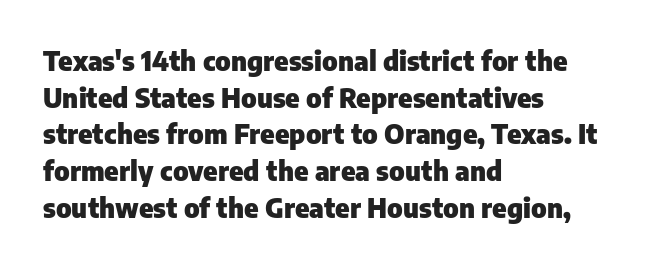
{"italic": "no", "bold": "yes", "underline": "no", "align": "left", "line_spacing": "normal", "line_spacing_ratio": 1.36, "letter_spacing": "normal", "letter_spacing_em": 0.0, "glyph_px": 27}
